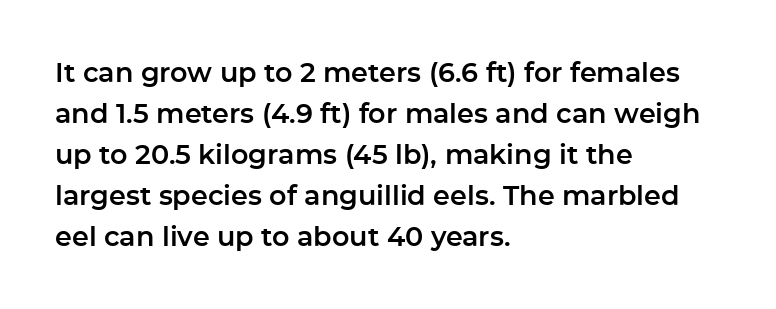
Q: Is the text italic (slanted)? A: No, it is upright.
Q: Is the text underlined? A: No.
Q: How is the paragraph aligned? A: Left-aligned.
Q: Is the spacing between letters normal or unusually wide? A: Normal.
Q: Is the spacing between lines tight, normal or loose? A: Normal.
